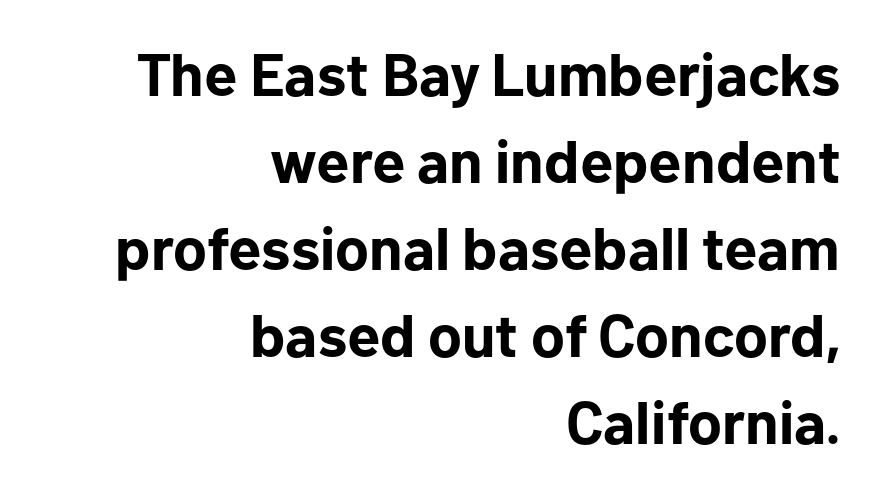
{"serif": "no", "italic": "no", "bold": "yes", "weight": "bold", "width": "normal", "stroke_contrast": "low", "x_height": "medium", "monospaced": "no", "underline": "no", "align": "right", "line_spacing": "normal", "line_spacing_ratio": 1.45, "letter_spacing": "normal", "letter_spacing_em": 0.0, "glyph_px": 60}
